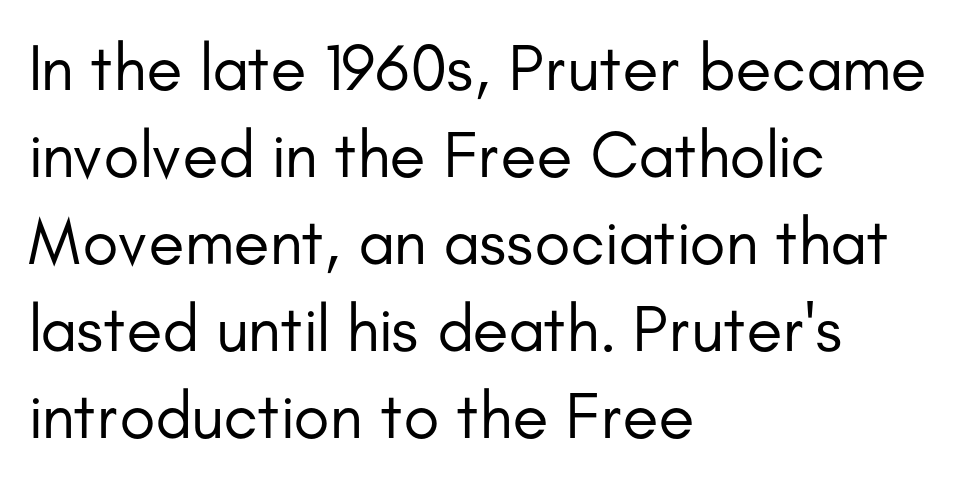
The image shows 66 px regular-weight sans-serif type, upright; set left-aligned, normal line spacing (1.32x), normal letter spacing, not underlined; low stroke contrast and a small x-height.
